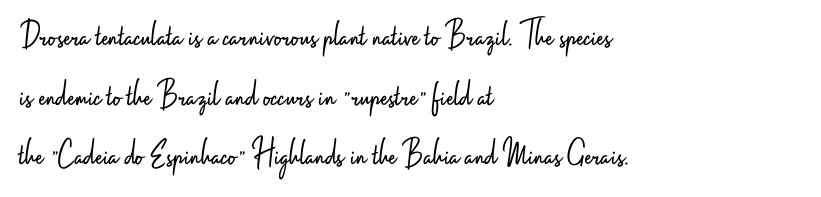
Q: Is the text bold? A: No.
Q: Is the text italic (slanted)? A: Yes.
Q: Is the typeface a serif or a sans-serif typeface? A: Sans-serif.
Q: Is the text underlined? A: No.
Q: How is the paragraph aligned? A: Left-aligned.
Q: Is the spacing between letters normal or unusually wide? A: Normal.
Q: Is the spacing between lines tight, normal or loose? A: Normal.
Q: Width (condensed, normal, or wide)? A: Condensed.
Q: Stroke contrast? A: Low.
Q: x-height? A: Small.
Q: Monospaced? A: No.
